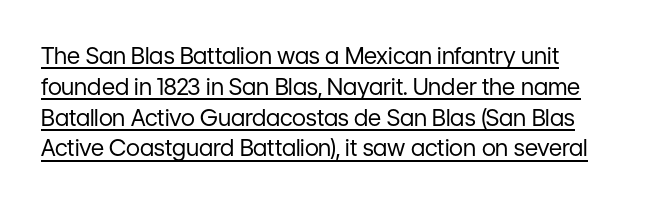
The image shows 23 px text type, upright; set left-aligned, normal line spacing (1.34x), normal letter spacing, underlined.
